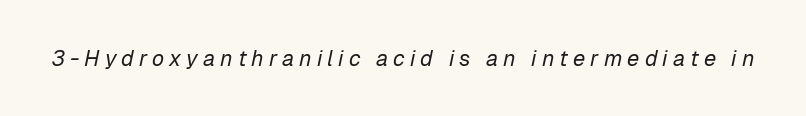
Posture: slanted. Letter spacing: wide. Anything drawn beneath the words? Only blank space. Weight: regular or lighter.
